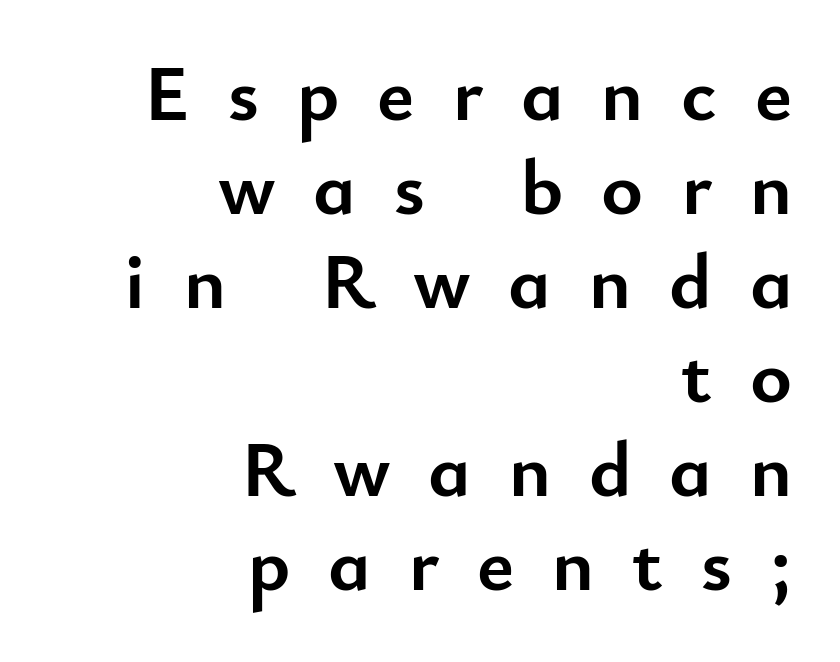
The tracking jumps out immediately: characters are airy and widely separated. The glyphs have the mass of a bold cut. These lines are composed in type without serifs. These lines are rendered in a variable-pitch font.
